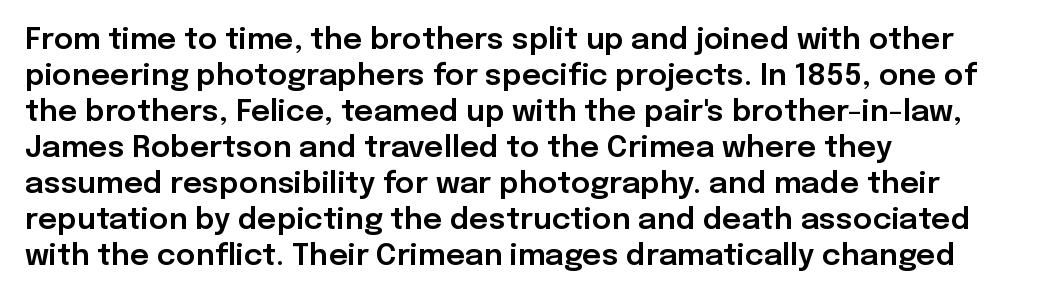
Q: Is the text italic (slanted)? A: No, it is upright.
Q: Is the typeface a serif or a sans-serif typeface? A: Sans-serif.
Q: Is the text underlined? A: No.
Q: How is the paragraph aligned? A: Left-aligned.
Q: Is the spacing between letters normal or unusually wide? A: Normal.
Q: Width (condensed, normal, or wide)? A: Normal.
Q: Stroke contrast? A: Low.
Q: x-height? A: Medium.
Q: Monospaced? A: No.
